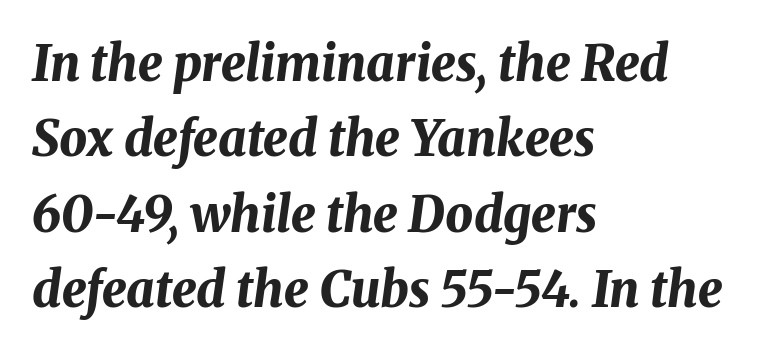
The image shows 49 px bold type, italic (leaning right); set left-aligned, normal line spacing (1.54x), normal letter spacing, not underlined; medium stroke contrast and a medium x-height.
